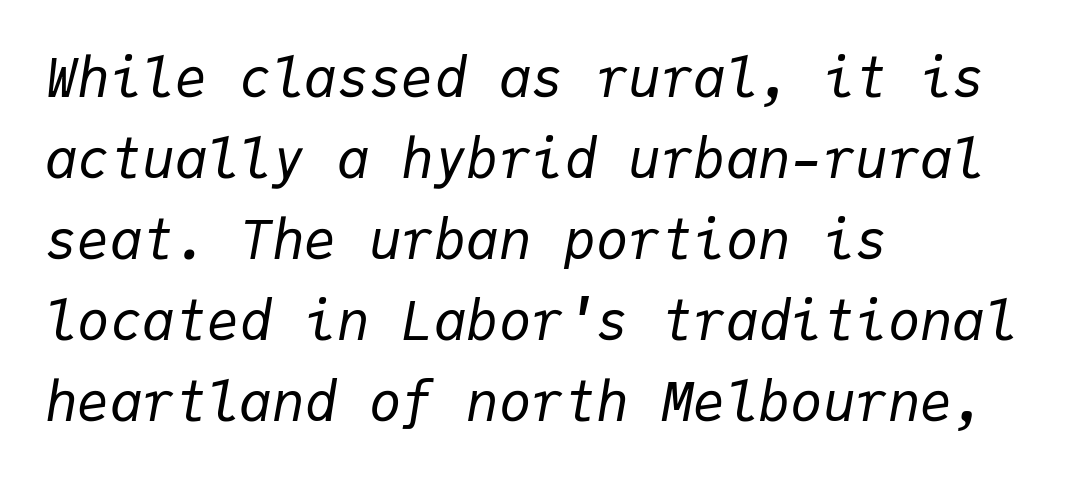
This is not heavy type; no bold has been used. This block has exactly the height ordinary leading produces. Is the block centered? No — it sits flush against the left margin. Looks like terminal output: every glyph gets an equal slot. The glyphs look as if they've been sheared to an angle. Underline: absent.
